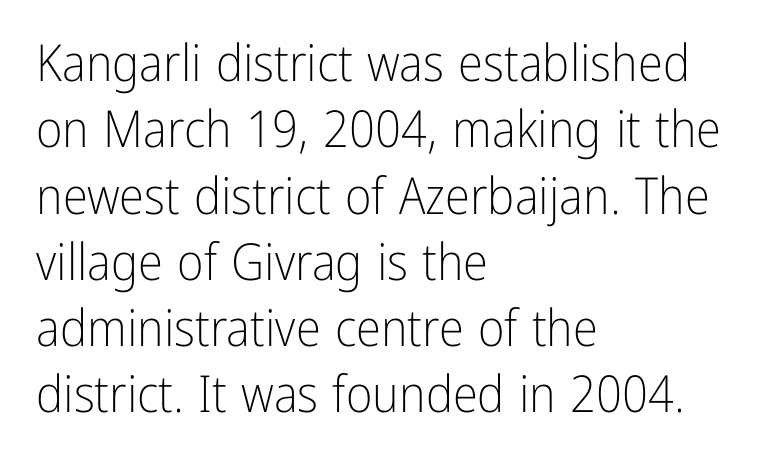
Nothing heavy about these letters — not bold at all. Honestly, the row spacing looks completely unremarkable. The rag falls on the right side of this text block. Is this a fixed-width face? No — the glyphs have proportional, varying widths. The specimen reads as upright at a glance. The passage shown is not underscored anywhere.
